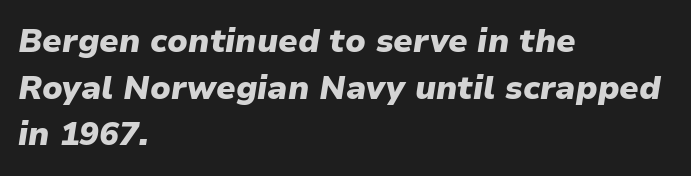
{"italic": "yes", "lean": "right", "slant_degrees": 9, "bold": "yes", "weight": "heavy", "width": "normal", "stroke_contrast": "low", "x_height": "medium", "monospaced": "no", "underline": "no", "align": "left", "line_spacing": "normal", "line_spacing_ratio": 1.41, "letter_spacing": "normal", "letter_spacing_em": 0.0, "glyph_px": 33}
